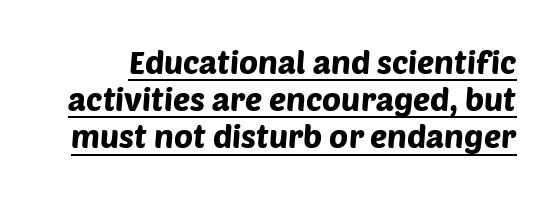
Q: Is the typeface a serif or a sans-serif typeface? A: Sans-serif.
Q: Is the text underlined? A: Yes.
Q: Is the spacing between letters normal or unusually wide? A: Normal.
Q: Width (condensed, normal, or wide)? A: Normal.
Q: Stroke contrast? A: Low.
Q: x-height? A: Large.
Q: Monospaced? A: No.
